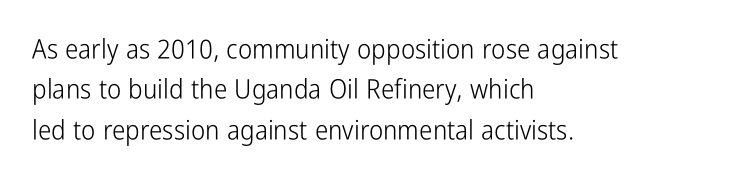
The passage shown stacks its lines at a standard gap. Students, note that the glyphs here touch the page at normal intervals. This reads as an unemphasized weight, regular at the heaviest. Typeset ragged right — the left edge is the straight one. No italicization has been applied; the sample stays upright.
